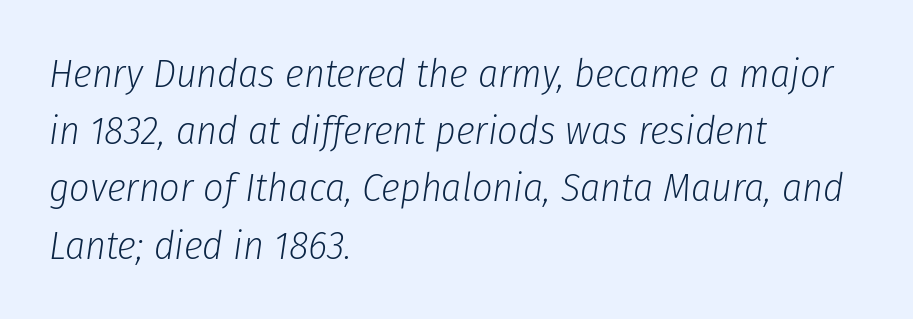
The image shows 40 px light, condensed type, italic (leaning right); set left-aligned, normal line spacing (1.43x), normal letter spacing, not underlined; low stroke contrast and a medium x-height.
